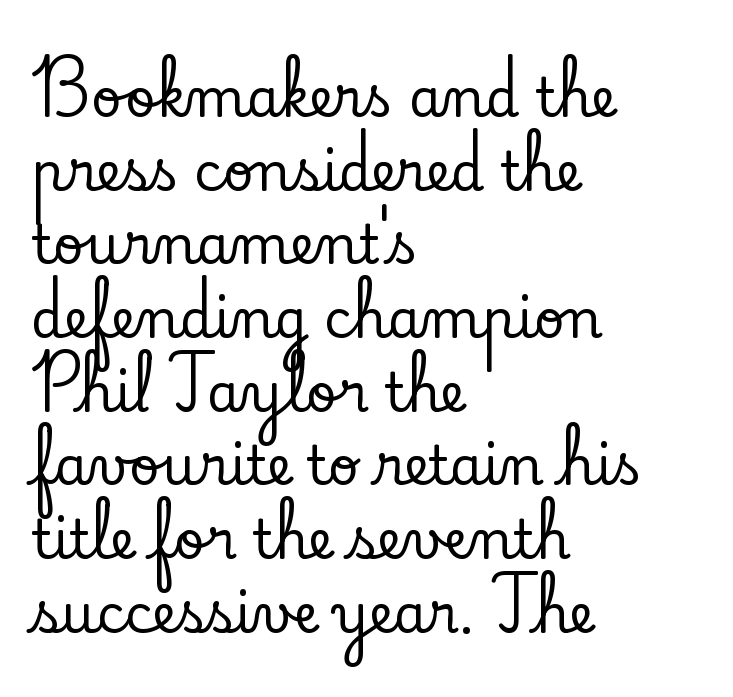
{"serif": "yes", "italic": "no", "width": "normal", "stroke_contrast": "low", "x_height": "small", "monospaced": "no", "underline": "no", "align": "left", "line_spacing": "normal", "line_spacing_ratio": 1.39, "letter_spacing": "normal", "letter_spacing_em": 0.0, "glyph_px": 53}
